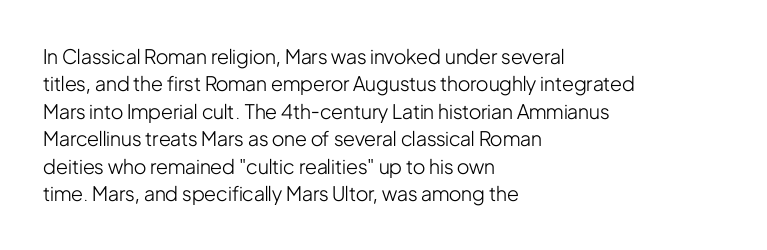
Caption: standard tracking, unaltered. Alignment: flush left. Line spacing here is normal. Weight: not bold — regular or lighter.
